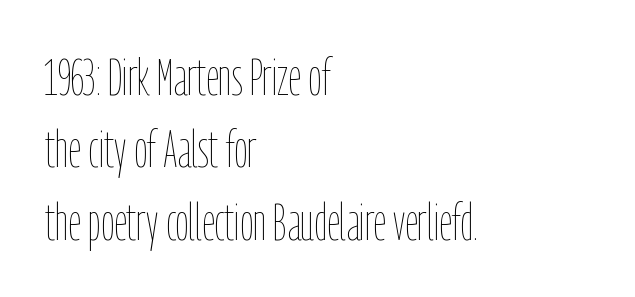
Q: Is the text bold? A: No.
Q: Is the text italic (slanted)? A: No, it is upright.
Q: Is the text underlined? A: No.
Q: How is the paragraph aligned? A: Left-aligned.
Q: Is the spacing between letters normal or unusually wide? A: Normal.
Q: Is the spacing between lines tight, normal or loose? A: Normal.
Q: Width (condensed, normal, or wide)? A: Condensed.
Q: Stroke contrast? A: Low.
Q: x-height? A: Medium.
Q: Monospaced? A: No.
